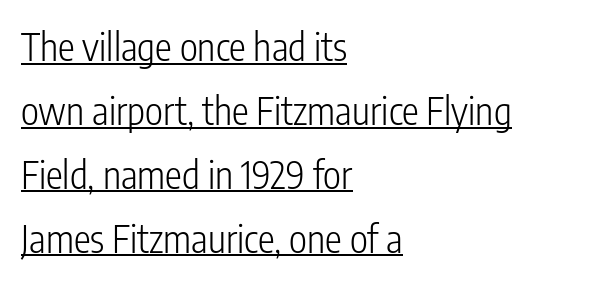
Horizontally, the lines are justified to the leading edge only. Type style note: lacks serifs. Words appear dense and cohesive because spacing is normal. This is not heavy type; no bold has been used. The passage shown is typed in a proportional face where columns would drift.
